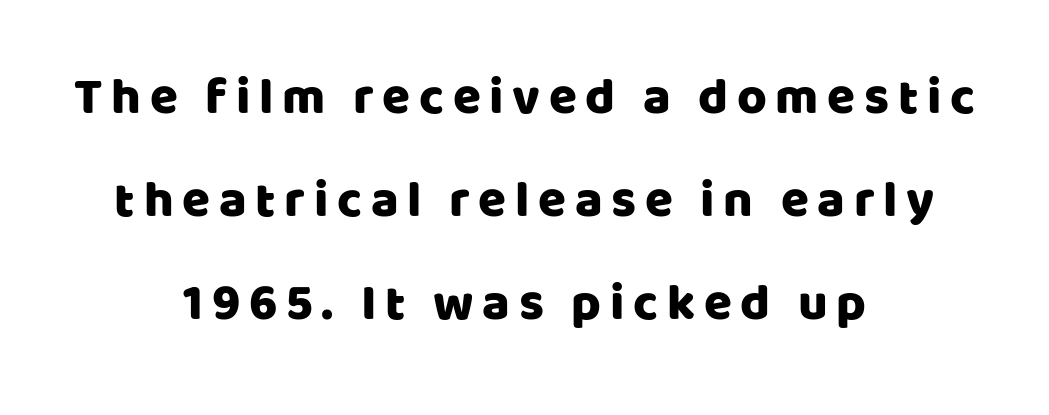
{"serif": "no", "italic": "no", "width": "normal", "stroke_contrast": "low", "x_height": "large", "monospaced": "no", "underline": "no", "align": "center", "line_spacing": "loose", "line_spacing_ratio": 2.02, "glyph_px": 51}
